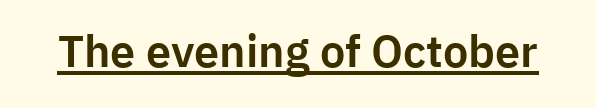
The face used here appears with an underline applied. This is roman type, the default non-slanted kind. Check where the strokes stop: nothing finishes them off — pure sans. Compared with typical body copy, the letter spacing here is the same. Looks like regular typesetting: each glyph gets only the width it needs.
